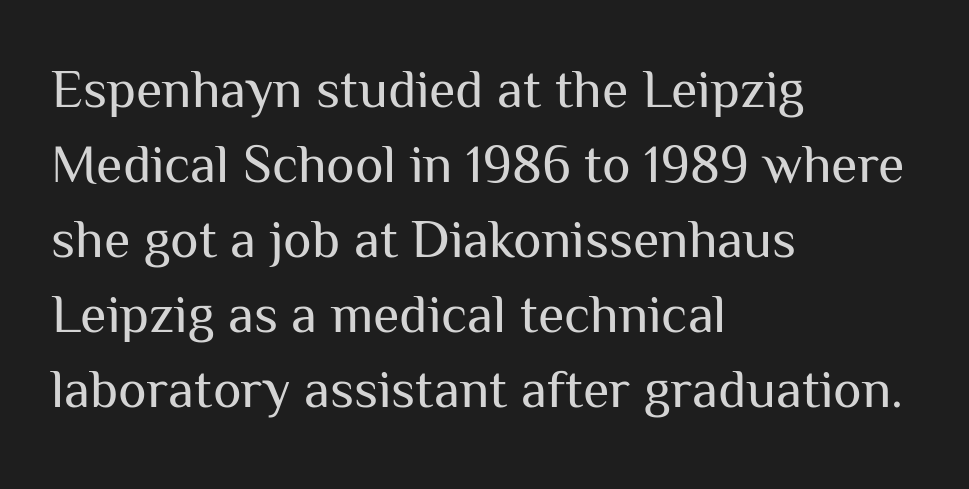
The image shows 54 px regular-weight sans-serif type, upright; set left-aligned, normal line spacing (1.39x), normal letter spacing, not underlined; medium stroke contrast and a medium x-height.
